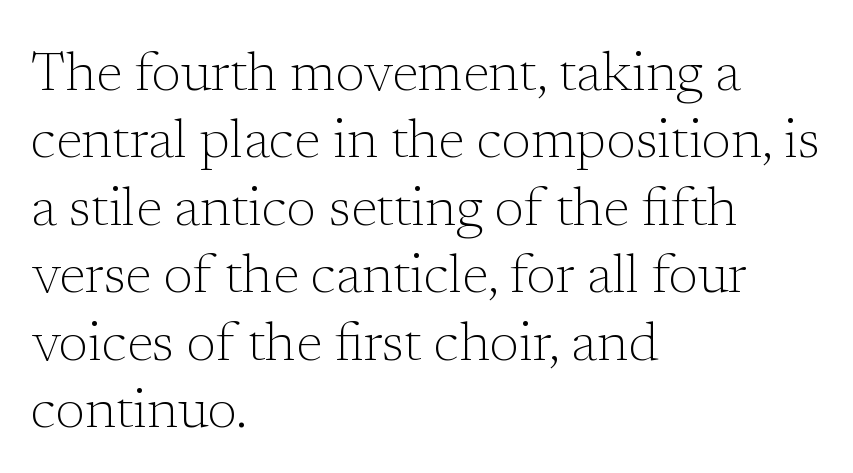
The image shows 54 px light serif type, upright; set left-aligned, normal line spacing (1.25x), normal letter spacing, not underlined; low stroke contrast and a medium x-height.
